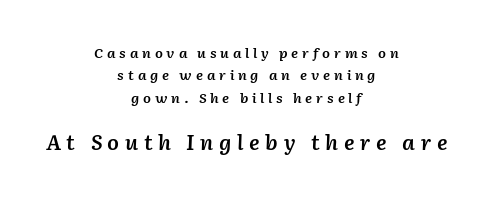
Q: Is the text bold? A: Semi-bold.
Q: Is the text italic (slanted)? A: Yes, it leans right by about 2 degrees.
Q: Is the text underlined? A: No.
Q: How is the paragraph aligned? A: Centered.
Q: Is the spacing between letters normal or unusually wide? A: Unusually wide.
Q: Is the spacing between lines tight, normal or loose? A: Normal.
Q: Which block of text is set in a larger size, the first (top) or the second (bottom)? A: The second (bottom) one.
